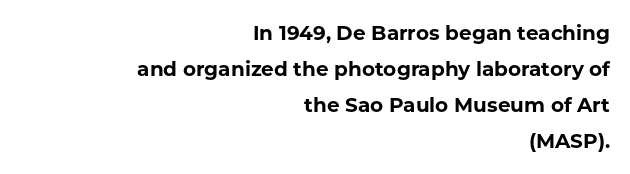
{"italic": "no", "bold": "yes", "underline": "no", "align": "right", "line_spacing_ratio": 1.8, "letter_spacing": "normal", "letter_spacing_em": 0.0, "glyph_px": 20}
